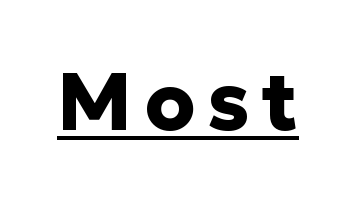
The image shows 80 px heavy sans-serif type, upright; set underlined; low stroke contrast and a medium x-height.
